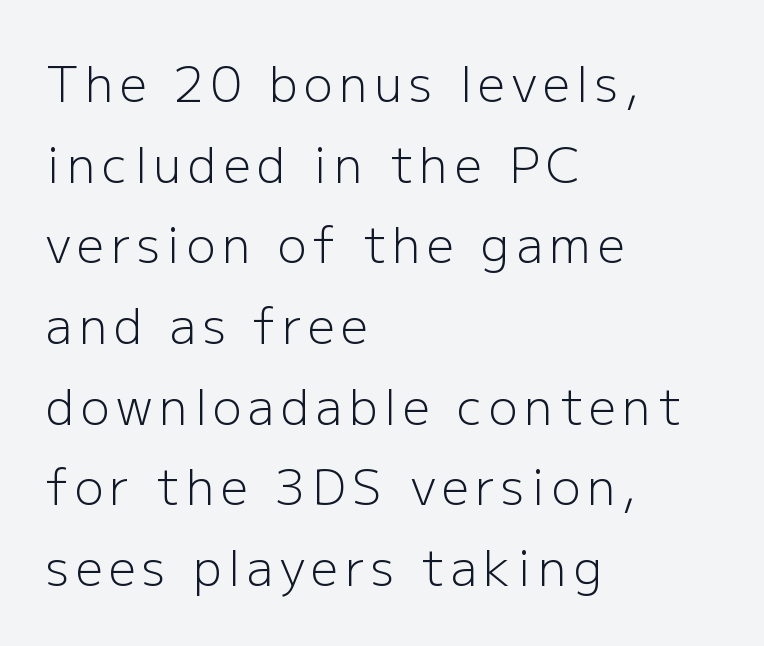
The image shows 48 px light sans-serif type, upright; set left-aligned, normal line spacing (1.68x), not underlined; low stroke contrast and a medium x-height.
